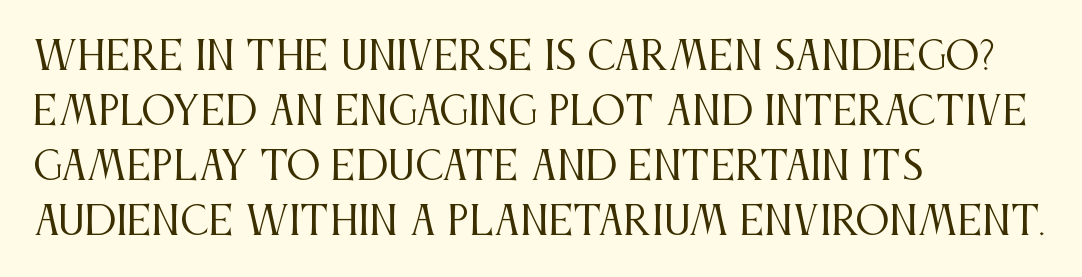
{"serif": "yes", "italic": "no", "bold": "no", "weight": "regular", "width": "condensed", "stroke_contrast": "medium", "x_height": "large", "monospaced": "no", "underline": "no", "align": "left", "line_spacing": "normal", "line_spacing_ratio": 1.45, "letter_spacing": "normal", "letter_spacing_em": 0.0, "glyph_px": 38}
